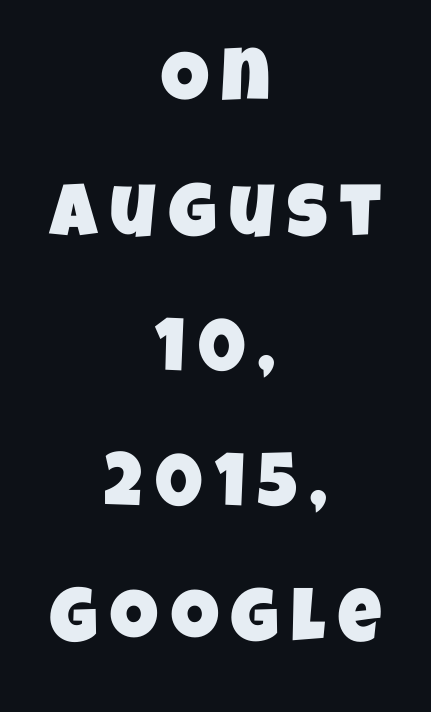
Each row of text sits above clean, open space. The paragraph has two soft edges and a firm central axis. Is this a sans? Yes — the strokes have no serifs. A typesetter would call this proportional, since set widths differ per character.
